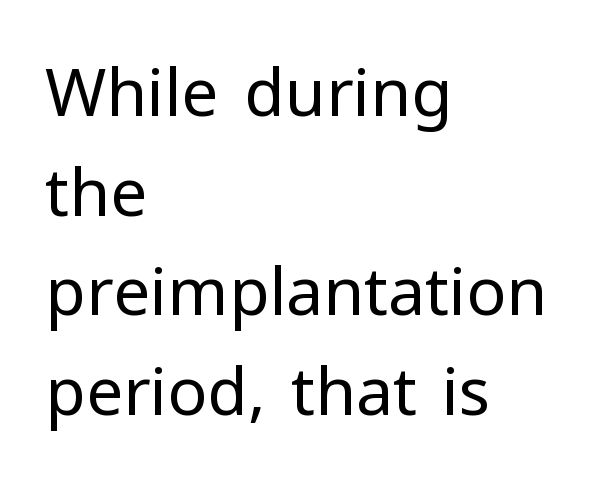
The image shows 66 px regular-weight sans-serif type, upright; set left-aligned, normal line spacing (1.51x), normal letter spacing, not underlined; low stroke contrast and a medium x-height.
